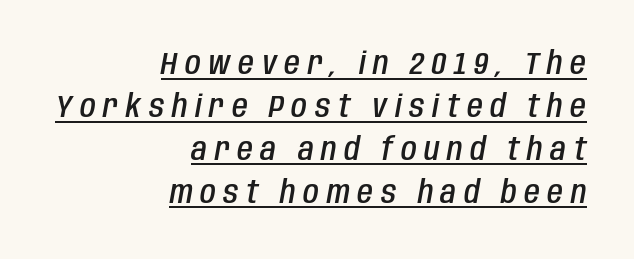
Q: Is the text bold? A: Semi-bold.
Q: Is the text italic (slanted)? A: Yes, it leans right by about 10 degrees.
Q: Is the text underlined? A: Yes.
Q: How is the paragraph aligned? A: Right-aligned.
Q: Is the spacing between letters normal or unusually wide? A: Unusually wide.
Q: Is the spacing between lines tight, normal or loose? A: Normal.
Q: Width (condensed, normal, or wide)? A: Condensed.
Q: Stroke contrast? A: Low.
Q: x-height? A: Large.
Q: Monospaced? A: No.
